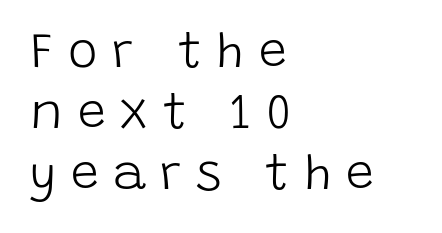
The image shows 50 px light sans-serif type, upright; set left-aligned, line spacing 1.22x, unusually wide letter spacing (+0.29 em), not underlined; low stroke contrast and a large x-height.
